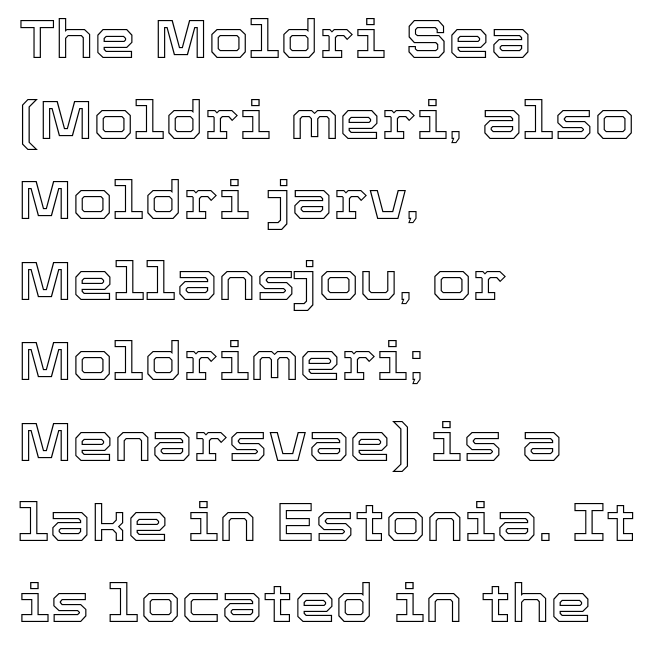
Q: Is the text italic (slanted)? A: No, it is upright.
Q: Is the text underlined? A: No.
Q: How is the paragraph aligned? A: Left-aligned.
Q: Is the spacing between letters normal or unusually wide? A: Normal.
Q: Is the spacing between lines tight, normal or loose? A: Normal.
Q: Width (condensed, normal, or wide)? A: Normal.
Q: x-height? A: Medium.
Q: Monospaced? A: No.
